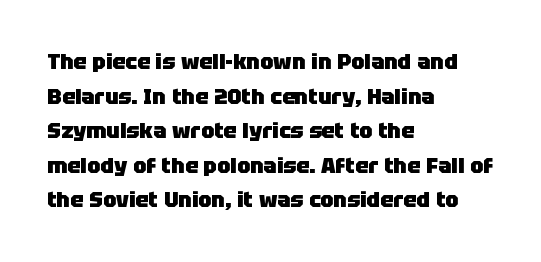
Q: Is the text bold? A: Yes.
Q: Is the text italic (slanted)? A: No, it is upright.
Q: Is the text underlined? A: No.
Q: How is the paragraph aligned? A: Left-aligned.
Q: Is the spacing between letters normal or unusually wide? A: Normal.
Q: Is the spacing between lines tight, normal or loose? A: Normal.
